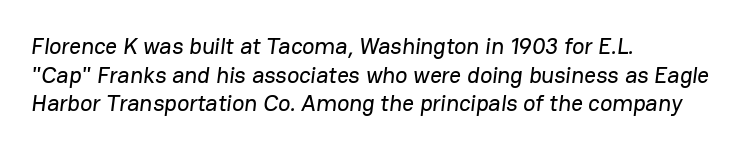
The image shows 23 px text type; set left-aligned, normal line spacing (1.25x), normal letter spacing, not underlined.
